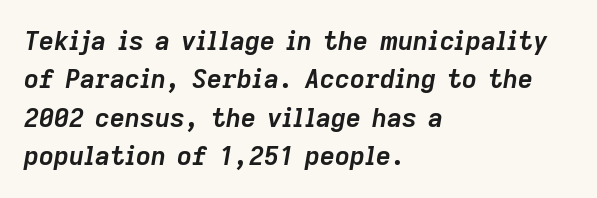
As a designer I'd log this as weight 700, bold. Underline: absent. The gaps between neighbouring characters are ordinary and unremarkable. Regular leading. The text block is weighted toward the left margin, trailing off unevenly rightward. When letters slant like this, we call the style italic.
